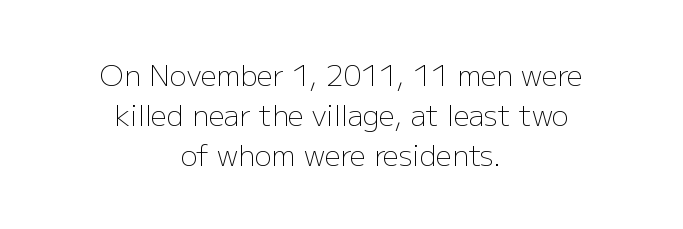
{"serif": "no", "italic": "no", "bold": "no", "weight": "light", "width": "normal", "stroke_contrast": "low", "x_height": "medium", "monospaced": "no", "underline": "no", "align": "center", "line_spacing": "normal", "line_spacing_ratio": 1.43, "letter_spacing": "normal", "letter_spacing_em": 0.0, "glyph_px": 28}
